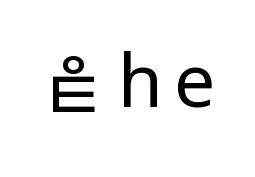
{"serif": "no", "italic": "no", "bold": "no", "weight": "regular", "width": "condensed", "stroke_contrast": "low", "underline": "no", "glyph_px": 73}
